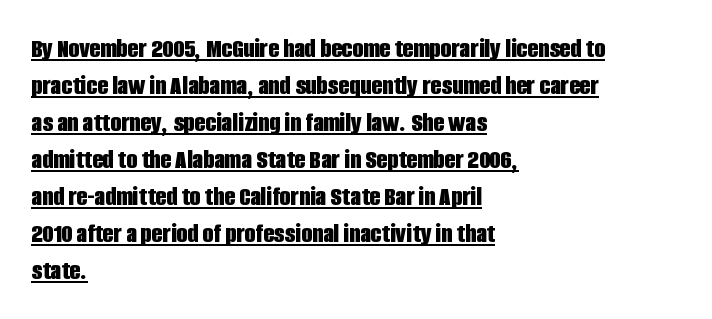
{"serif": "no", "italic": "no", "bold": "yes", "weight": "bold", "width": "condensed", "stroke_contrast": "low", "x_height": "large", "monospaced": "no", "underline": "yes", "align": "left", "line_spacing": "normal", "line_spacing_ratio": 1.32, "letter_spacing": "normal", "letter_spacing_em": 0.0, "glyph_px": 28}
